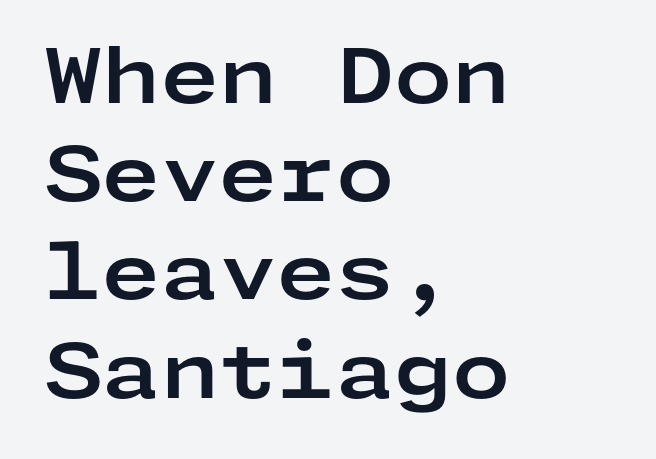
The image shows 75 px bold, wide sans-serif type, upright; set left-aligned, normal line spacing (1.31x), normal letter spacing, not underlined; low stroke contrast and a medium x-height.
